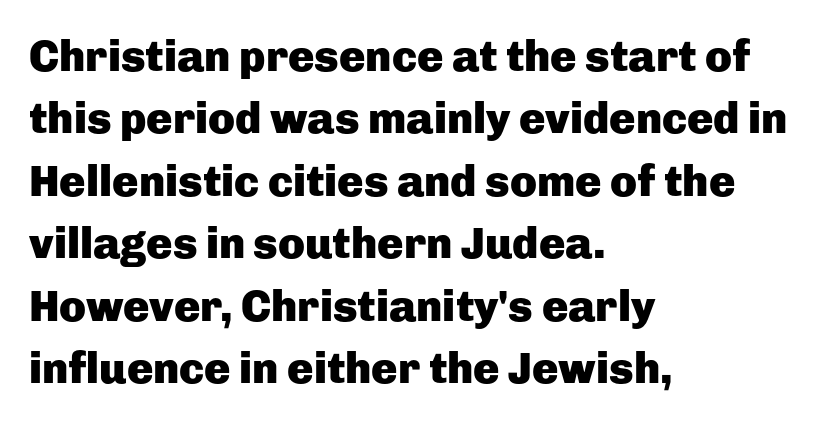
Q: Is the text bold? A: Yes.
Q: Is the text italic (slanted)? A: No, it is upright.
Q: Is the typeface a serif or a sans-serif typeface? A: Sans-serif.
Q: Is the text underlined? A: No.
Q: How is the paragraph aligned? A: Left-aligned.
Q: Is the spacing between letters normal or unusually wide? A: Normal.
Q: Is the spacing between lines tight, normal or loose? A: Normal.
Q: Width (condensed, normal, or wide)? A: Normal.
Q: Stroke contrast? A: Low.
Q: x-height? A: Medium.
Q: Monospaced? A: No.
